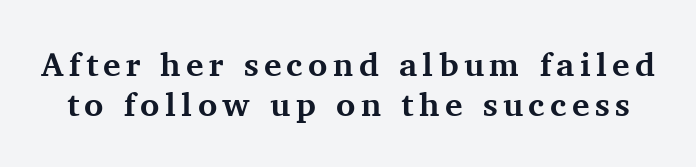
Style check: upright. Unlike a clean sans, this face finishes its strokes with serifs. The letters advance in unequal steps, a hallmark of proportional type. These lines carry a lot of weight — the face is fully bold. Rule under the text: the space is simply empty.
